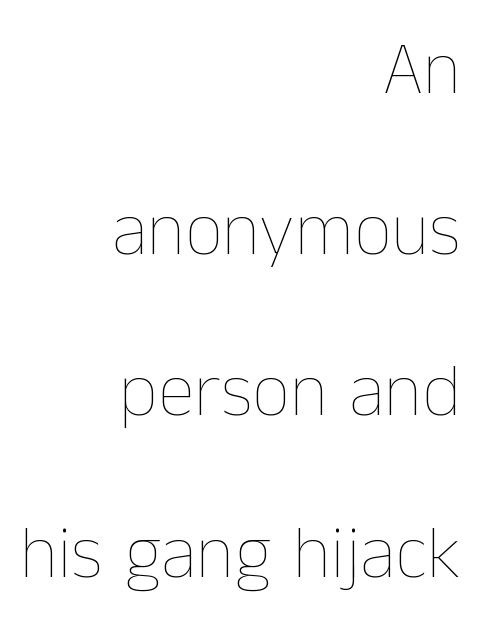
Q: Is the text bold? A: No.
Q: Is the text italic (slanted)? A: No, it is upright.
Q: Is the text underlined? A: No.
Q: How is the paragraph aligned? A: Right-aligned.
Q: Is the spacing between letters normal or unusually wide? A: Normal.
Q: Is the spacing between lines tight, normal or loose? A: Loose.
Q: Width (condensed, normal, or wide)? A: Normal.
Q: Stroke contrast? A: Low.
Q: x-height? A: Medium.
Q: Monospaced? A: No.
